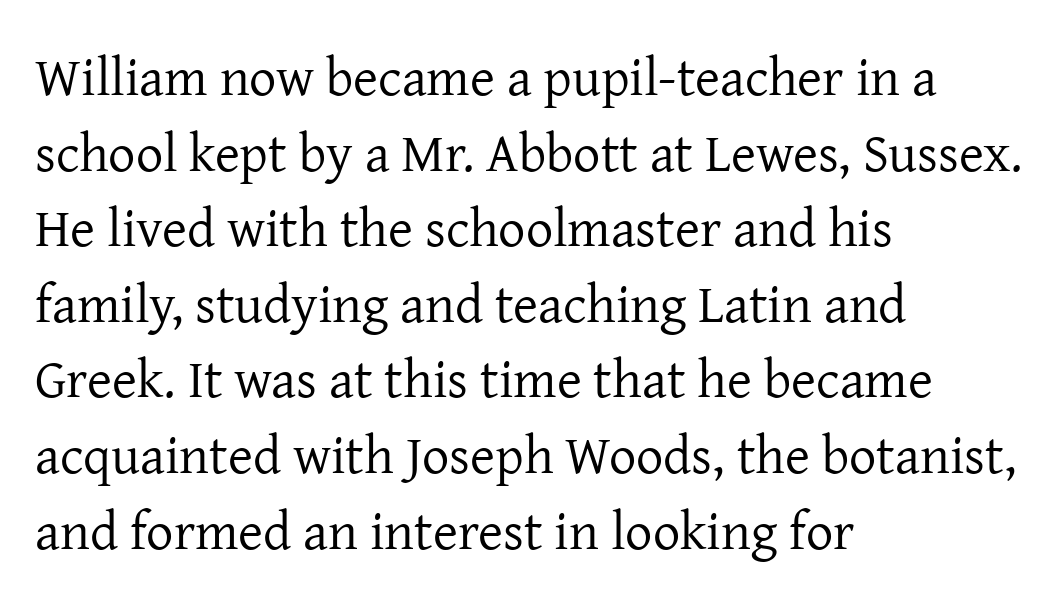
Q: Is the text bold? A: No.
Q: Is the text italic (slanted)? A: No, it is upright.
Q: Is the typeface a serif or a sans-serif typeface? A: Serif.
Q: Is the text underlined? A: No.
Q: How is the paragraph aligned? A: Left-aligned.
Q: Is the spacing between letters normal or unusually wide? A: Normal.
Q: Is the spacing between lines tight, normal or loose? A: Normal.
Q: Width (condensed, normal, or wide)? A: Normal.
Q: Stroke contrast? A: Low.
Q: x-height? A: Medium.
Q: Monospaced? A: No.
